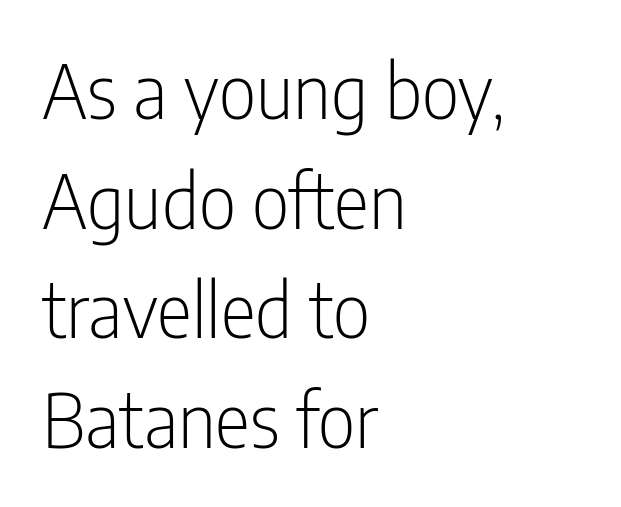
The image shows 74 px light, condensed sans-serif type, upright; set left-aligned, normal line spacing (1.48x), normal letter spacing, not underlined; low stroke contrast and a medium x-height.
